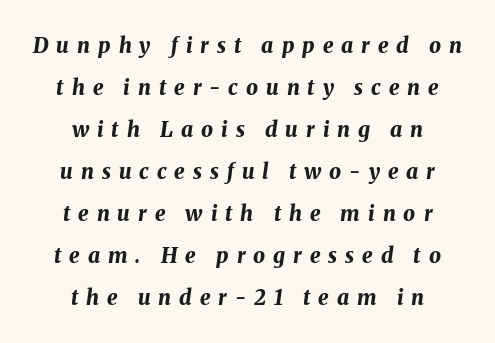
{"italic": "yes", "lean": "right", "slant_degrees": 8, "bold": "yes", "underline": "no", "align": "center", "line_spacing": "loose", "line_spacing_ratio": 2.0, "letter_spacing": "wide", "letter_spacing_em": 0.38, "glyph_px": 21}
